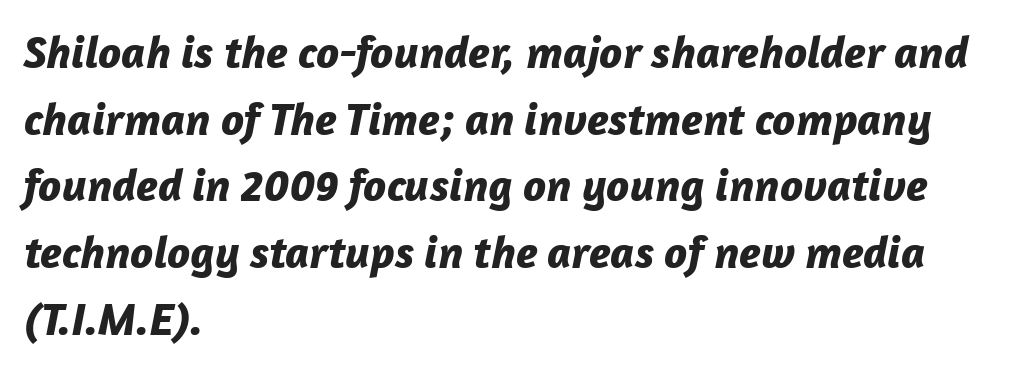
{"italic": "yes", "lean": "right", "slant_degrees": 12, "bold": "yes", "weight": "bold", "width": "normal", "stroke_contrast": "low", "x_height": "medium", "monospaced": "no", "underline": "no", "align": "left", "line_spacing": "normal", "line_spacing_ratio": 1.45, "letter_spacing": "normal", "letter_spacing_em": 0.0, "glyph_px": 46}
